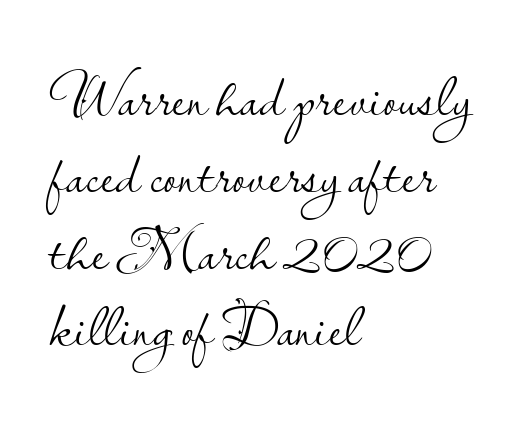
Q: Is the text bold? A: No.
Q: Is the text italic (slanted)? A: Yes.
Q: Is the typeface a serif or a sans-serif typeface? A: Sans-serif.
Q: Is the text underlined? A: No.
Q: How is the paragraph aligned? A: Left-aligned.
Q: Is the spacing between letters normal or unusually wide? A: Normal.
Q: Is the spacing between lines tight, normal or loose? A: Normal.
Q: Width (condensed, normal, or wide)? A: Normal.
Q: Stroke contrast? A: Low.
Q: x-height? A: Small.
Q: Monospaced? A: No.
